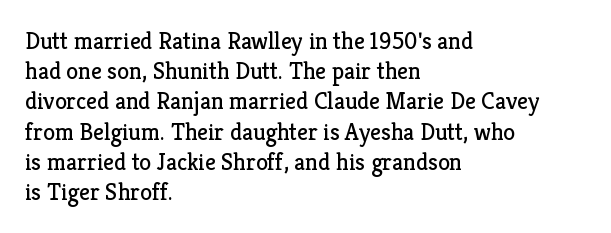
{"italic": "no", "bold": "no", "underline": "no", "align": "left", "line_spacing": "normal", "line_spacing_ratio": 1.26, "letter_spacing": "normal", "letter_spacing_em": 0.0, "glyph_px": 24}
